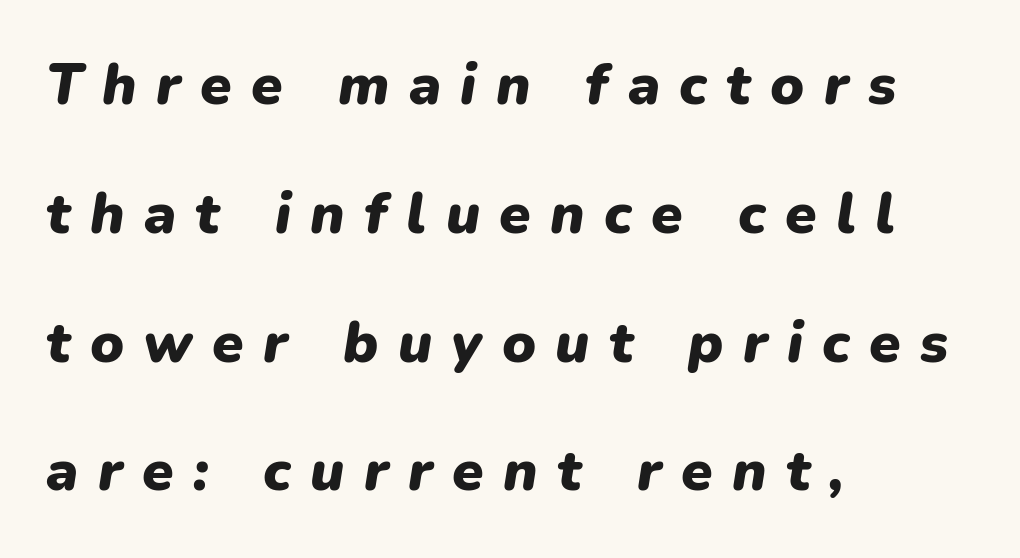
Letter spacing: wide. Short and long lines alike share a common starting point at left. Words float on clear page, feet unadorned. When letters slant like this, we call the style italic.
